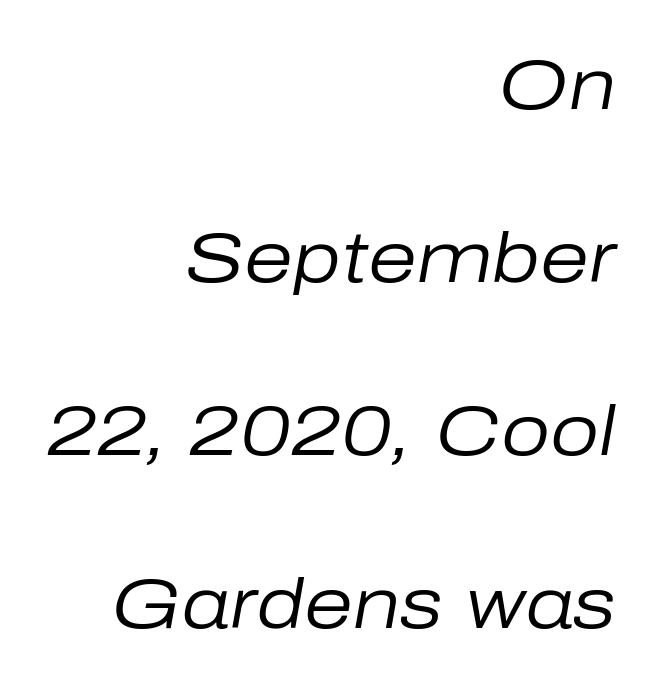
Q: Is the text bold? A: No.
Q: Is the text italic (slanted)? A: Yes, it leans right by about 10 degrees.
Q: Is the text underlined? A: No.
Q: How is the paragraph aligned? A: Right-aligned.
Q: Is the spacing between letters normal or unusually wide? A: Normal.
Q: Is the spacing between lines tight, normal or loose? A: Loose.
Q: Width (condensed, normal, or wide)? A: Normal.
Q: Stroke contrast? A: Low.
Q: x-height? A: Medium.
Q: Monospaced? A: No.
